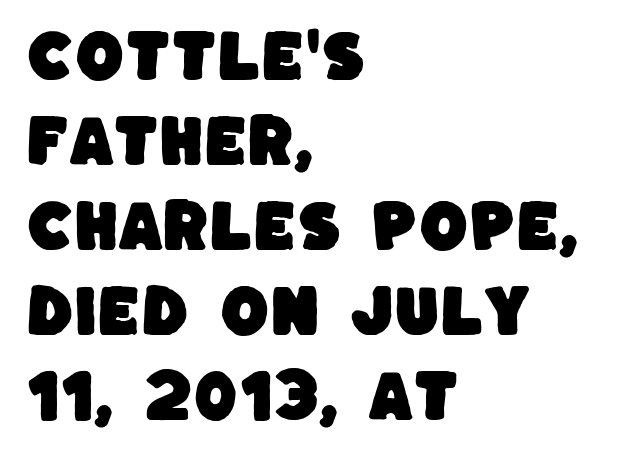
{"serif": "no", "width": "normal", "stroke_contrast": "low", "x_height": "large", "monospaced": "no", "underline": "no", "align": "left", "line_spacing": "normal", "line_spacing_ratio": 1.52, "letter_spacing": "normal", "letter_spacing_em": 0.0, "glyph_px": 56}
